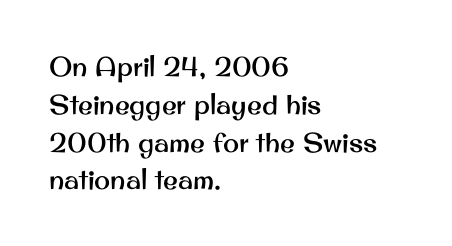
The ragged edge is on the right, which tells us the setting is flush left. Underline: absent. Does the leading feel generous? No, just average. The type is set solid horizontally, with unmodified tracking.
